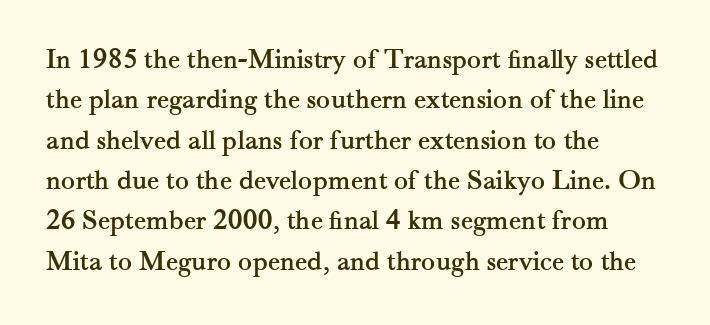
Q: Is the text italic (slanted)? A: No, it is upright.
Q: Is the typeface a serif or a sans-serif typeface? A: Serif.
Q: Is the text underlined? A: No.
Q: How is the paragraph aligned? A: Left-aligned.
Q: Is the spacing between letters normal or unusually wide? A: Normal.
Q: Is the spacing between lines tight, normal or loose? A: Normal.
Q: Width (condensed, normal, or wide)? A: Normal.
Q: Stroke contrast? A: Medium.
Q: x-height? A: Small.
Q: Monospaced? A: No.
